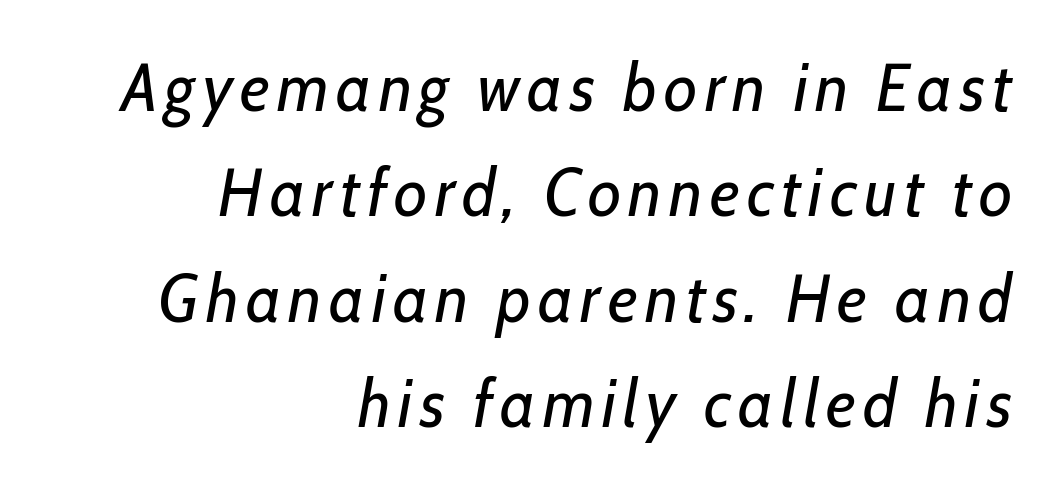
Compared with a flush-left layout, this one pins lines to the opposite, right side. When letters slant like this, we call the style italic. The passage shown is not bold in any degree. The passage shown is typed in a proportional face where columns would drift.
